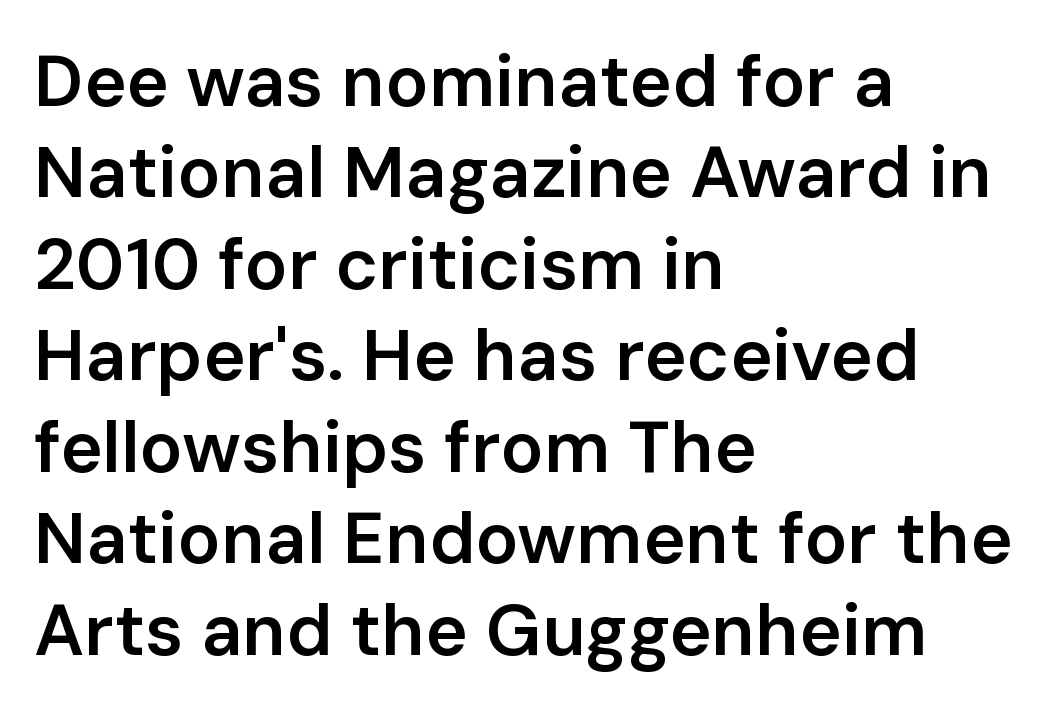
In terms of letterform style, serifs are entirely absent. Just letters on the line, the space beneath them empty. The specimen reads as upright at a glance. A student would call this left alignment; a typographer would say flush left, rag right.
